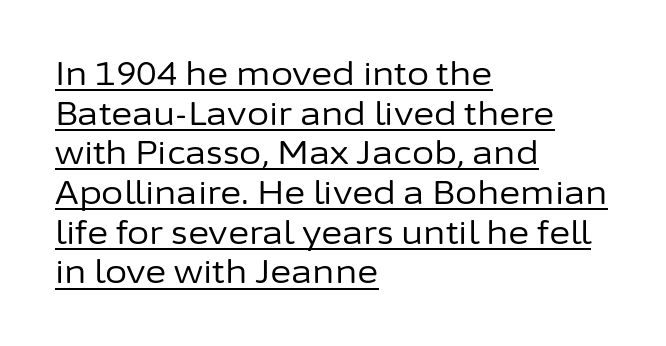
{"serif": "no", "italic": "no", "bold": "no", "weight": "regular", "width": "normal", "stroke_contrast": "low", "x_height": "medium", "monospaced": "no", "underline": "yes", "align": "left", "line_spacing_ratio": 1.24, "letter_spacing": "normal", "letter_spacing_em": 0.0, "glyph_px": 32}
